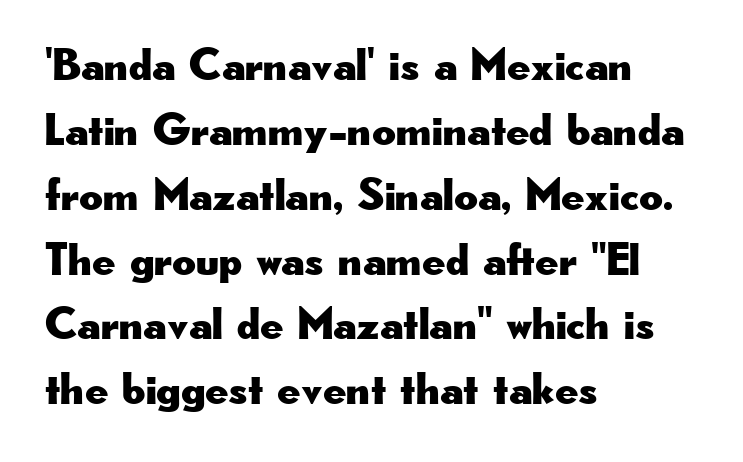
The image shows 46 px wide sans-serif type, upright; set left-aligned, normal line spacing (1.41x), normal letter spacing, not underlined; low stroke contrast and a small x-height.
